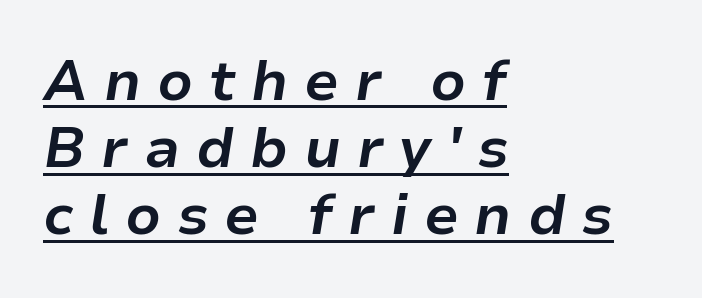
Q: Is the text bold? A: Yes.
Q: Is the text italic (slanted)? A: Yes, it leans right by about 9 degrees.
Q: Is the text underlined? A: Yes.
Q: How is the paragraph aligned? A: Left-aligned.
Q: Is the spacing between letters normal or unusually wide? A: Unusually wide.
Q: Width (condensed, normal, or wide)? A: Normal.
Q: Stroke contrast? A: Low.
Q: x-height? A: Medium.
Q: Monospaced? A: No.
